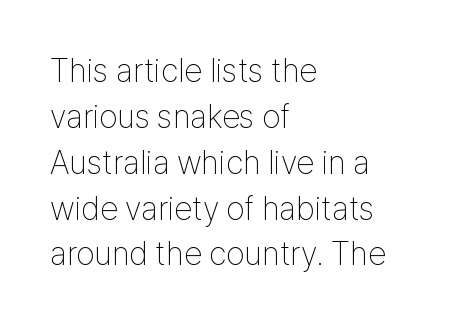
Q: Is the text bold? A: No.
Q: Is the text italic (slanted)? A: No, it is upright.
Q: Is the typeface a serif or a sans-serif typeface? A: Sans-serif.
Q: Is the text underlined? A: No.
Q: How is the paragraph aligned? A: Left-aligned.
Q: Is the spacing between letters normal or unusually wide? A: Normal.
Q: Is the spacing between lines tight, normal or loose? A: Normal.
Q: Width (condensed, normal, or wide)? A: Condensed.
Q: Stroke contrast? A: Low.
Q: x-height? A: Medium.
Q: Monospaced? A: No.
